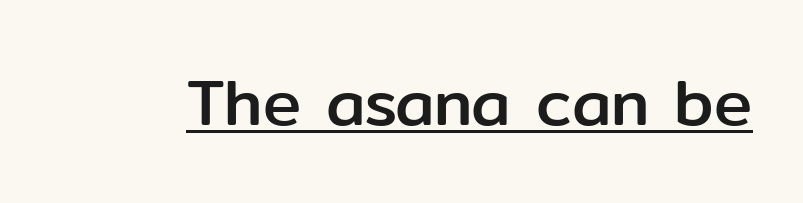
Q: Is the text italic (slanted)? A: No, it is upright.
Q: Is the typeface a serif or a sans-serif typeface? A: Sans-serif.
Q: Is the text underlined? A: Yes.
Q: Is the spacing between letters normal or unusually wide? A: Normal.
Q: Width (condensed, normal, or wide)? A: Normal.
Q: Stroke contrast? A: Low.
Q: x-height? A: Medium.
Q: Monospaced? A: No.
